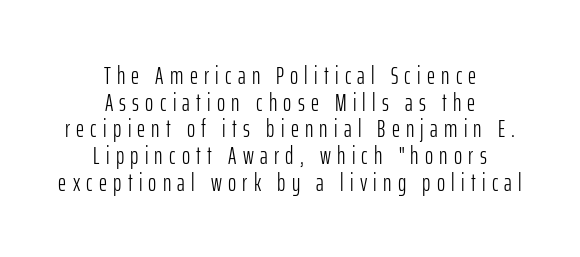
Q: Is the text bold? A: No.
Q: Is the text italic (slanted)? A: No, it is upright.
Q: Is the text underlined? A: No.
Q: How is the paragraph aligned? A: Centered.
Q: Is the spacing between letters normal or unusually wide? A: Unusually wide.
Q: Is the spacing between lines tight, normal or loose? A: Tight.
